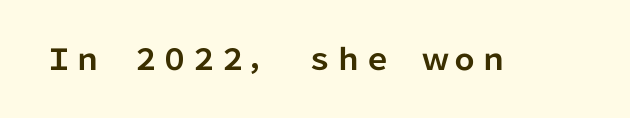
Every stem runs plumb, perpendicular to the baseline. The letters carry no serifs — their stems end cleanly without finishing strokes. The rendering uses natural spacing where letterforms have individual widths. Typographic density is high because the face is bold. Characters follow at the spacing the type designer built in. Any mark beneath the type? The region is blank.
